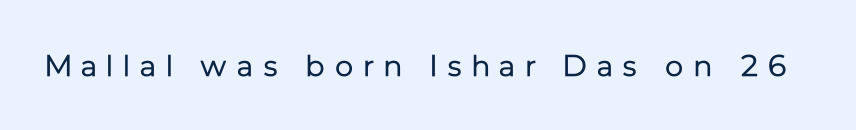
Q: Is the text bold? A: No.
Q: Is the text italic (slanted)? A: No, it is upright.
Q: Is the typeface a serif or a sans-serif typeface? A: Sans-serif.
Q: Is the text underlined? A: No.
Q: Is the spacing between letters normal or unusually wide? A: Unusually wide.
Q: Width (condensed, normal, or wide)? A: Normal.
Q: Stroke contrast? A: Low.
Q: x-height? A: Medium.
Q: Monospaced? A: No.
